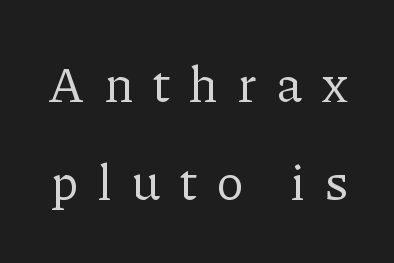
A roman cut, with each character standing at attention. Caption: expanded tracking, letters set apart. Each letter's strokes conclude with small projecting serifs. Unbolded letterforms with no extra heft.
